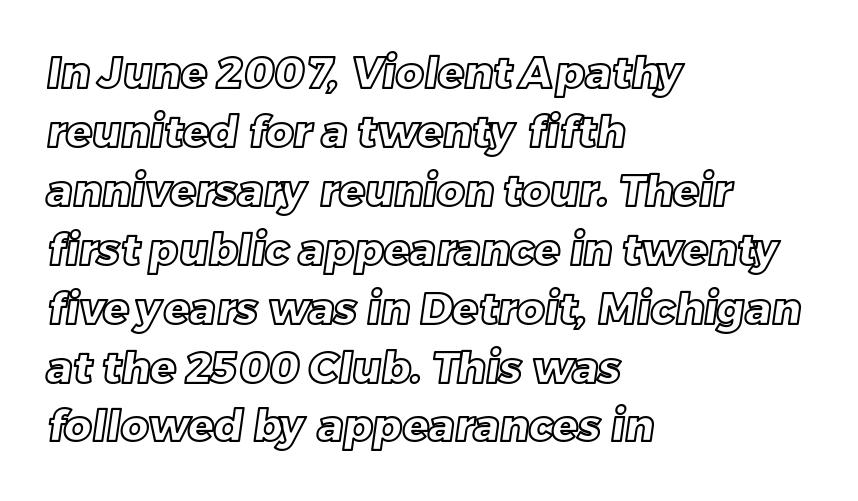
The image shows 43 px text type; set left-aligned, normal line spacing (1.37x), normal letter spacing, not underlined; a large x-height.
